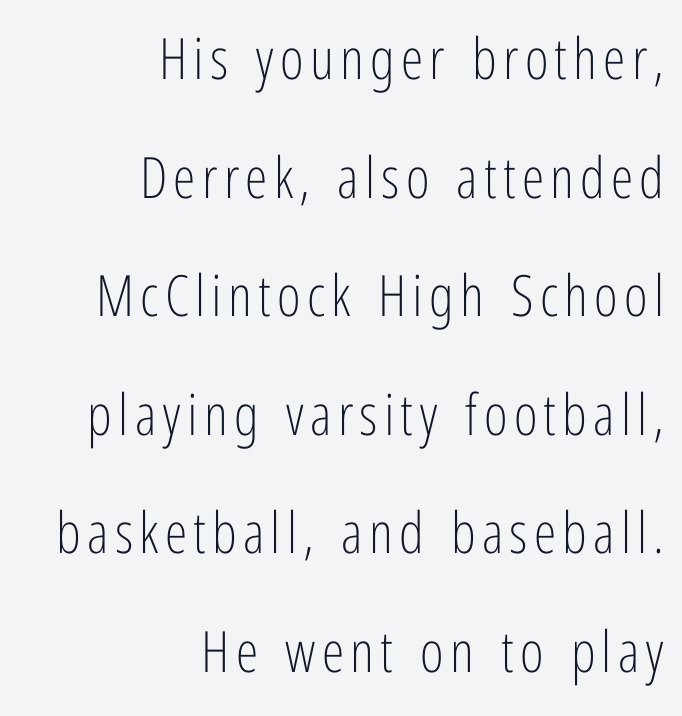
{"serif": "no", "italic": "no", "bold": "no", "weight": "light", "width": "condensed", "stroke_contrast": "low", "x_height": "medium", "monospaced": "no", "underline": "no", "align": "right", "line_spacing": "loose", "line_spacing_ratio": 2.08, "glyph_px": 57}
